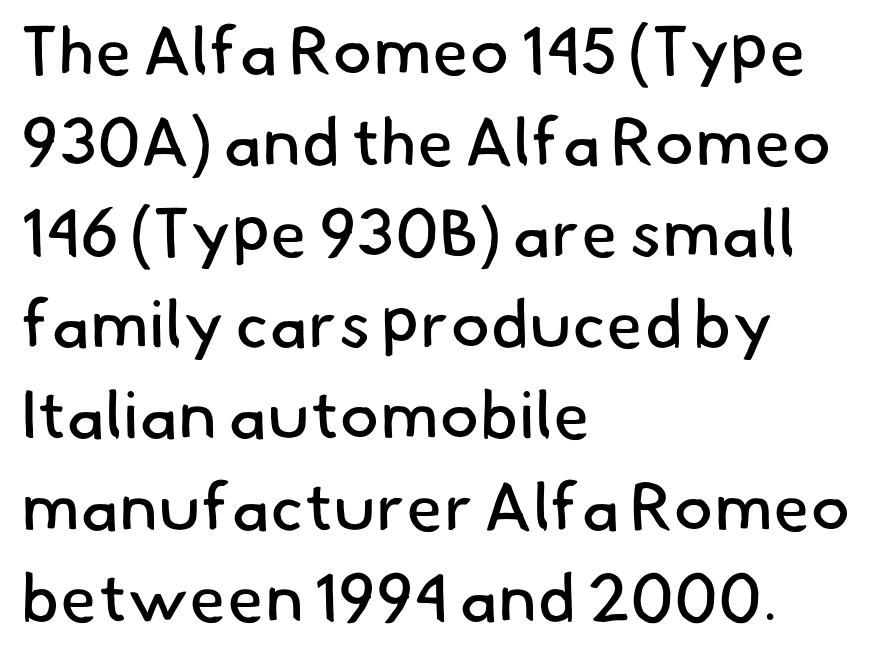
{"serif": "no", "bold": "no", "weight": "regular", "width": "normal", "stroke_contrast": "low", "x_height": "small", "monospaced": "no", "underline": "no", "align": "left", "line_spacing": "normal", "line_spacing_ratio": 1.36, "letter_spacing": "normal", "letter_spacing_em": 0.0, "glyph_px": 67}
